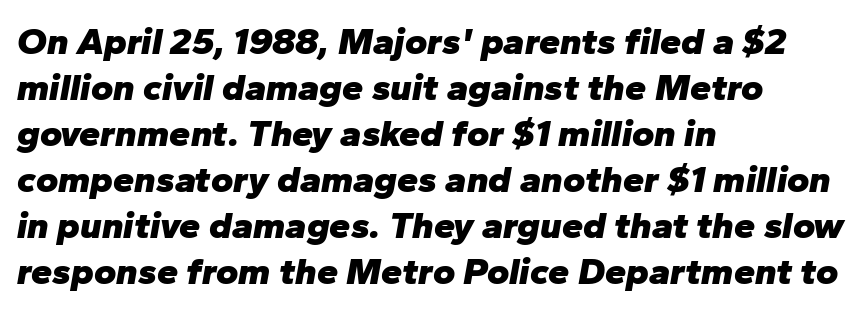
Q: Is the text bold? A: Yes.
Q: Is the text italic (slanted)? A: Yes, it leans right by about 10 degrees.
Q: Is the text underlined? A: No.
Q: How is the paragraph aligned? A: Left-aligned.
Q: Is the spacing between letters normal or unusually wide? A: Normal.
Q: Width (condensed, normal, or wide)? A: Normal.
Q: Stroke contrast? A: Low.
Q: x-height? A: Medium.
Q: Monospaced? A: No.
